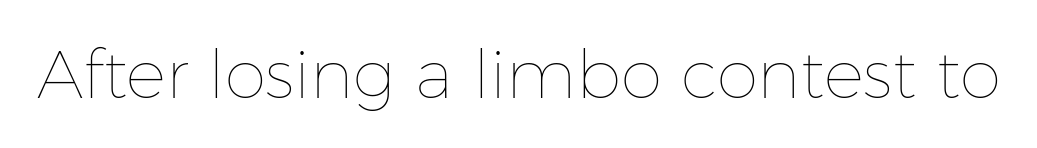
Q: Is the text bold? A: No.
Q: Is the text italic (slanted)? A: No, it is upright.
Q: Is the text underlined? A: No.
Q: Is the spacing between letters normal or unusually wide? A: Normal.
Q: Width (condensed, normal, or wide)? A: Normal.
Q: Stroke contrast? A: Low.
Q: x-height? A: Medium.
Q: Monospaced? A: No.
